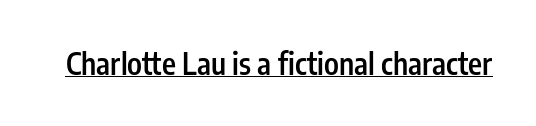
Q: Is the text bold? A: Semi-bold.
Q: Is the text italic (slanted)? A: No, it is upright.
Q: Is the typeface a serif or a sans-serif typeface? A: Sans-serif.
Q: Is the text underlined? A: Yes.
Q: Is the spacing between letters normal or unusually wide? A: Normal.
Q: Width (condensed, normal, or wide)? A: Condensed.
Q: Stroke contrast? A: Low.
Q: x-height? A: Medium.
Q: Monospaced? A: No.
